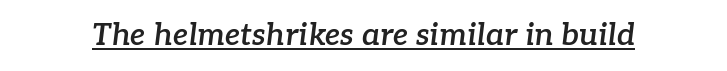
Q: Is the text bold? A: Semi-bold.
Q: Is the text italic (slanted)? A: Yes, it leans right by about 7 degrees.
Q: Is the typeface a serif or a sans-serif typeface? A: Serif.
Q: Is the text underlined? A: Yes.
Q: Is the spacing between letters normal or unusually wide? A: Normal.
Q: Width (condensed, normal, or wide)? A: Normal.
Q: Stroke contrast? A: Low.
Q: x-height? A: Medium.
Q: Monospaced? A: No.
